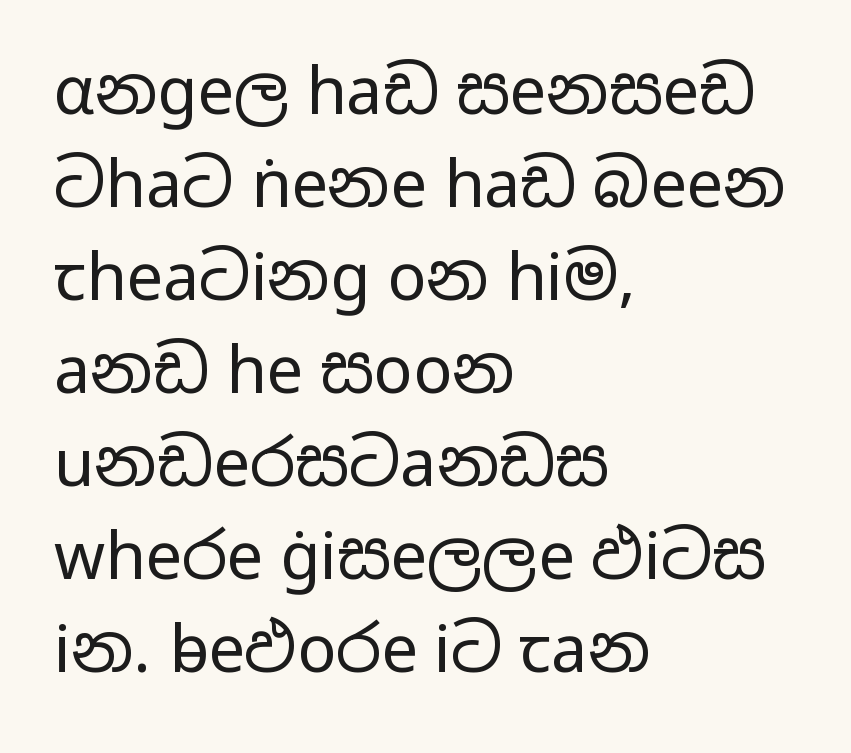
The image shows 65 px regular-weight, wide sans-serif type, upright; set left-aligned, normal line spacing (1.43x), normal letter spacing, not underlined; low stroke contrast and a medium x-height.
